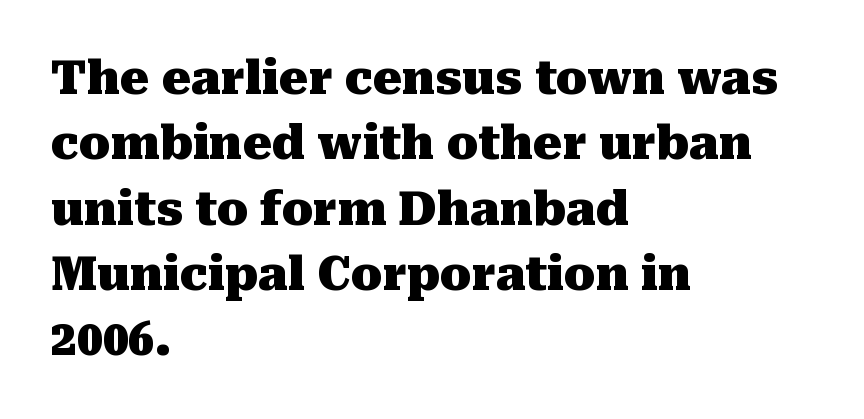
Rule under the text: the space is simply empty. The face used here is seriffed, in the tradition of book romans. How heavy is the stroke? Heavy — this is a bold. Every character sits straight up, as roman type does.
